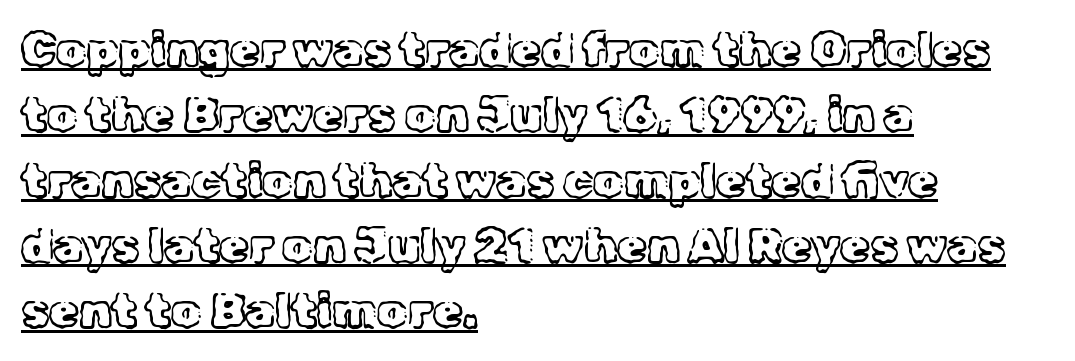
{"serif": "yes", "italic": "no", "bold": "no", "weight": "light", "width": "normal", "x_height": "medium", "monospaced": "no", "underline": "yes", "align": "left", "line_spacing": "normal", "line_spacing_ratio": 1.36, "letter_spacing": "normal", "letter_spacing_em": 0.0, "glyph_px": 48}
